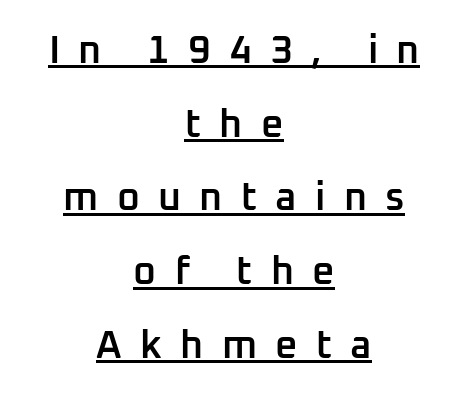
What stands out about the letter spacing? Its width — letters are far apart. Somebody hit Ctrl+U on this one — the words are underlined. This sample is center-justified, so both line endings float freely. Semibold letterforms, between regular and bold.
